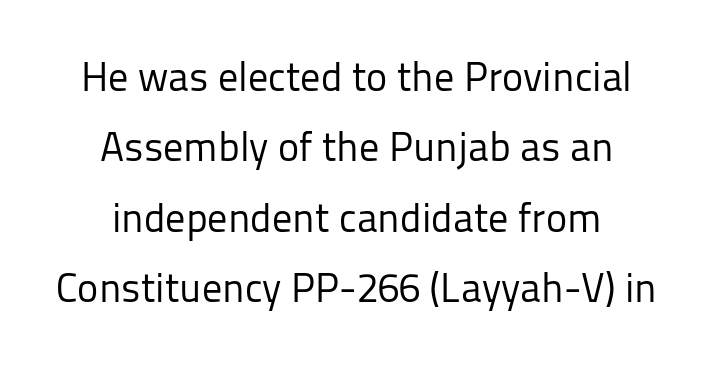
The image shows 40 px regular-weight sans-serif type, upright; set centered, line spacing 1.76x, normal letter spacing, not underlined; low stroke contrast and a medium x-height.
